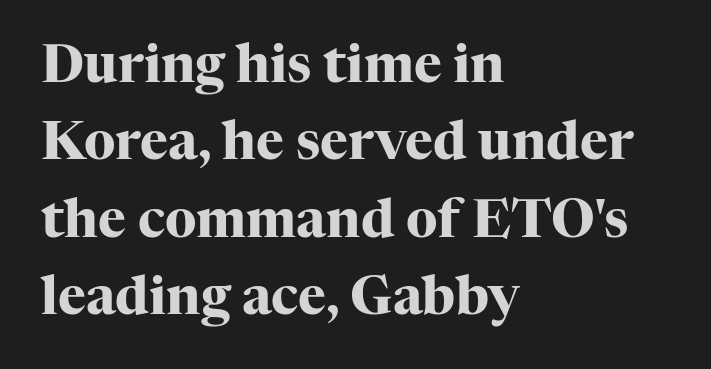
Note: serifs present on the glyphs. These lines are rendered in a variable-pitch font. Ascenders rise straight up at ninety degrees. Any mark beneath the type? The region is blank. The vertical gap from one line to the next is medium.
